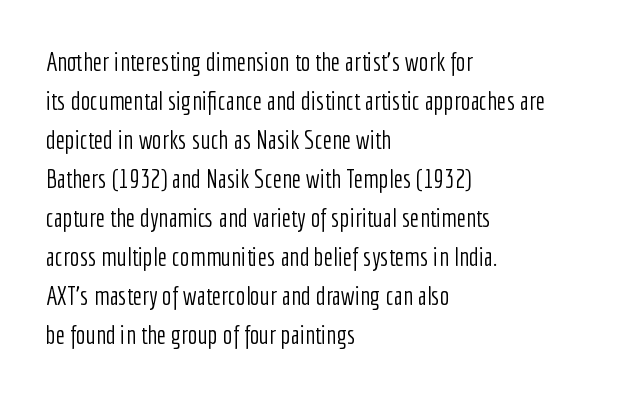
Q: Is the text bold? A: No.
Q: Is the text italic (slanted)? A: No, it is upright.
Q: Is the text underlined? A: No.
Q: How is the paragraph aligned? A: Left-aligned.
Q: Is the spacing between letters normal or unusually wide? A: Normal.
Q: Is the spacing between lines tight, normal or loose? A: Normal.
